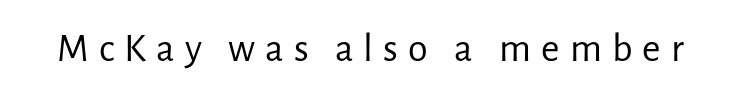
{"serif": "no", "italic": "no", "bold": "no", "weight": "regular", "width": "normal", "stroke_contrast": "low", "x_height": "medium", "monospaced": "no", "underline": "no", "letter_spacing": "wide", "letter_spacing_em": 0.25, "glyph_px": 40}
